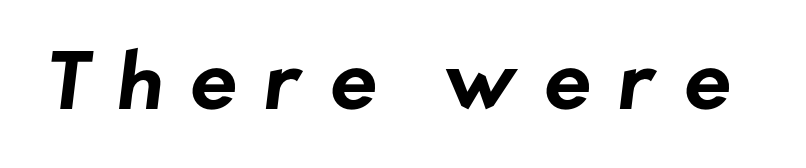
The image shows 79 px bold sans-serif type; set unusually wide letter spacing (+0.35 em), not underlined; low stroke contrast and a medium x-height.
